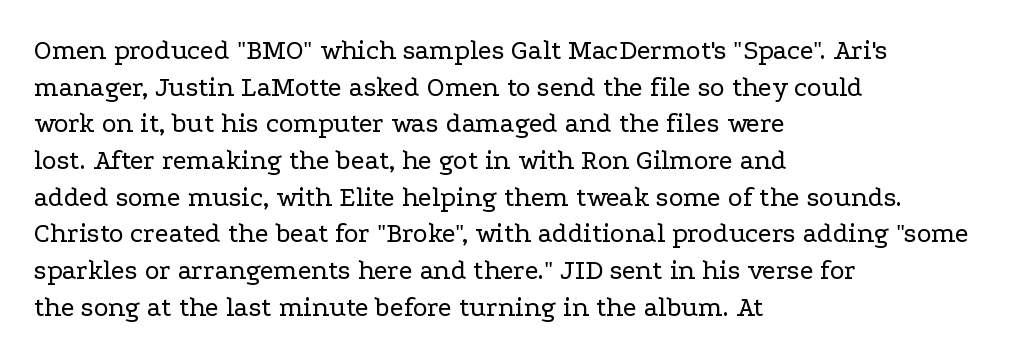
Q: Is the text bold? A: No.
Q: Is the text italic (slanted)? A: No, it is upright.
Q: Is the typeface a serif or a sans-serif typeface? A: Serif.
Q: Is the text underlined? A: No.
Q: How is the paragraph aligned? A: Left-aligned.
Q: Is the spacing between letters normal or unusually wide? A: Normal.
Q: Is the spacing between lines tight, normal or loose? A: Normal.
Q: Width (condensed, normal, or wide)? A: Wide.
Q: Stroke contrast? A: Low.
Q: x-height? A: Medium.
Q: Monospaced? A: No.
